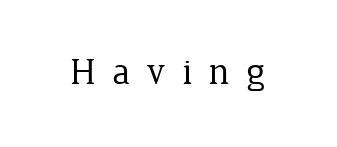
The image shows 38 px regular-weight serif type, upright; set unusually wide letter spacing (+0.44 em), not underlined; low stroke contrast and a medium x-height.
